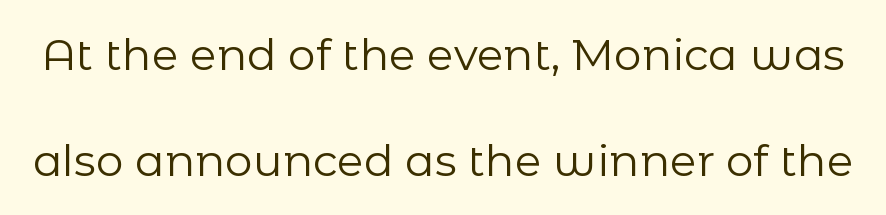
{"serif": "no", "italic": "no", "bold": "no", "weight": "regular", "width": "normal", "stroke_contrast": "low", "x_height": "medium", "monospaced": "no", "underline": "no", "line_spacing": "loose", "line_spacing_ratio": 2.4, "letter_spacing": "normal", "letter_spacing_em": 0.0, "glyph_px": 44}
